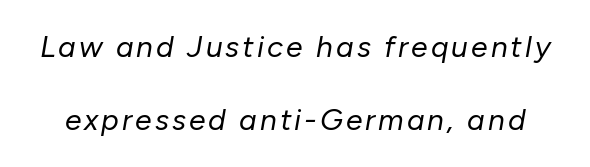
The strokes carry an ordinary text weight at most. Note the varied advance widths — an 'i' is clearly narrower than an 'm'. The rendering applies a slant to the glyphs. Each row of text sits above clean, open space.
